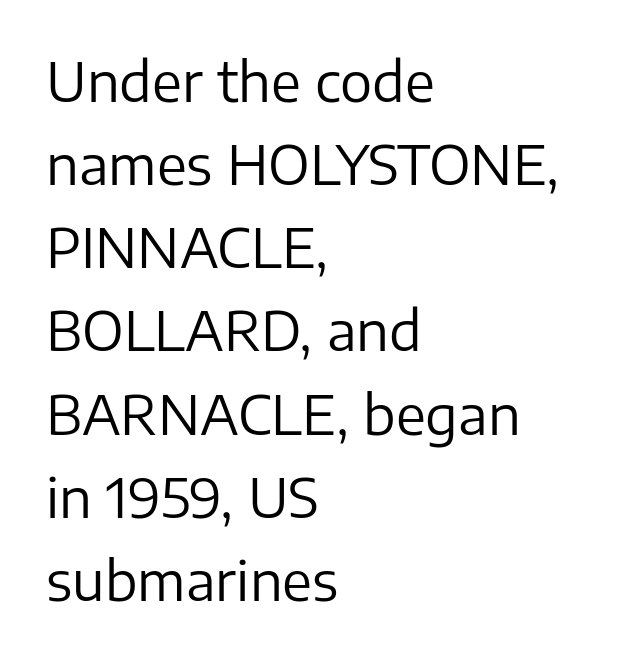
The image shows 54 px regular-weight sans-serif type, upright; set left-aligned, normal line spacing (1.54x), normal letter spacing, not underlined; low stroke contrast and a medium x-height.
